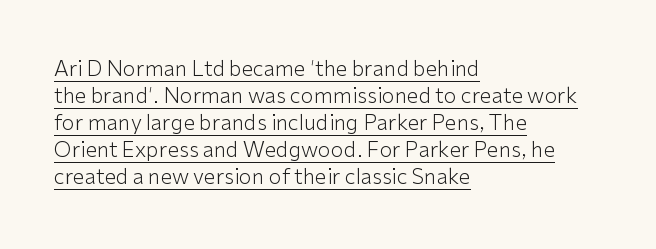
Q: Is the text bold? A: No.
Q: Is the text italic (slanted)? A: No, it is upright.
Q: Is the text underlined? A: Yes.
Q: How is the paragraph aligned? A: Left-aligned.
Q: Is the spacing between letters normal or unusually wide? A: Normal.
Q: Is the spacing between lines tight, normal or loose? A: Normal.
